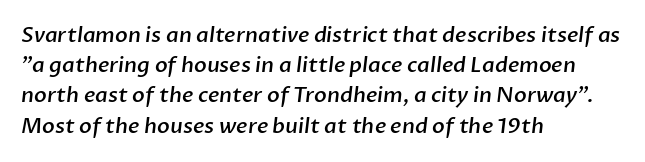
The image shows 21 px text type; set left-aligned, normal line spacing (1.44x), normal letter spacing, not underlined.
